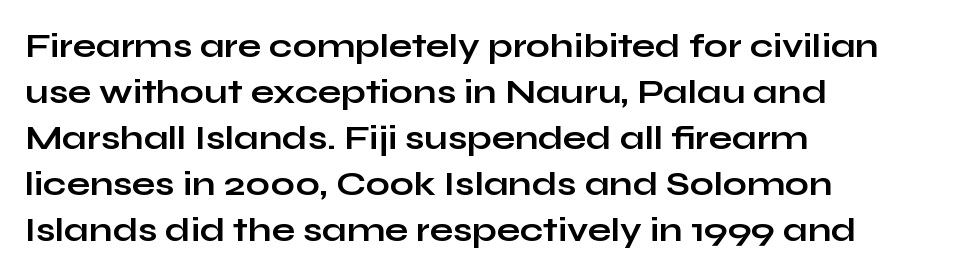
{"serif": "no", "italic": "no", "bold": "yes", "weight": "bold", "width": "wide", "stroke_contrast": "low", "x_height": "medium", "monospaced": "no", "underline": "no", "align": "left", "line_spacing": "normal", "line_spacing_ratio": 1.35, "letter_spacing": "normal", "letter_spacing_em": 0.0, "glyph_px": 34}
